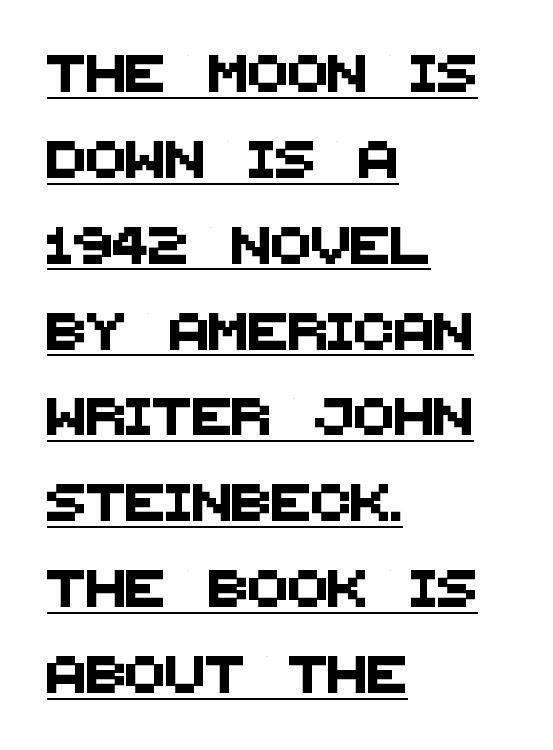
A student would call this left alignment; a typographer would say flush left, rag right. Horizontal bands of white between lines are thick stripes. Character widths vary here, with narrow letters taking less room than wide ones. Words appear dense and cohesive because spacing is normal. The specimen includes a rule beneath the text block's lines. Are there feet on the stems? There aren't — it's a sans.
